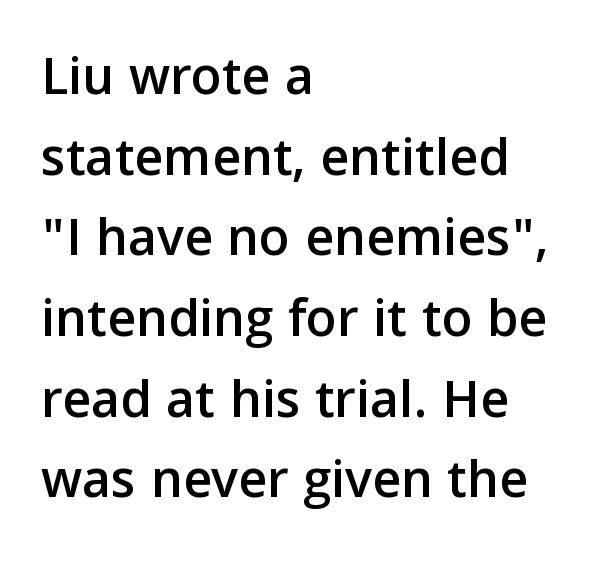
Q: Is the text italic (slanted)? A: No, it is upright.
Q: Is the typeface a serif or a sans-serif typeface? A: Sans-serif.
Q: Is the text underlined? A: No.
Q: How is the paragraph aligned? A: Left-aligned.
Q: Is the spacing between letters normal or unusually wide? A: Normal.
Q: Is the spacing between lines tight, normal or loose? A: Normal.
Q: Width (condensed, normal, or wide)? A: Normal.
Q: Stroke contrast? A: Low.
Q: x-height? A: Medium.
Q: Monospaced? A: No.
